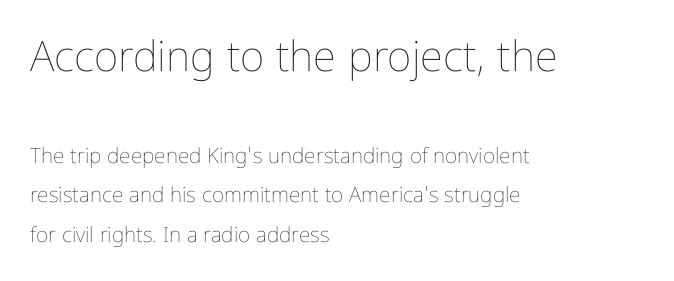
The image shows 42 px thin, condensed type, upright; set left-aligned, line spacing 1.87x, normal letter spacing, not underlined; the first (top) block is 2.0x larger; low stroke contrast and a medium x-height.
